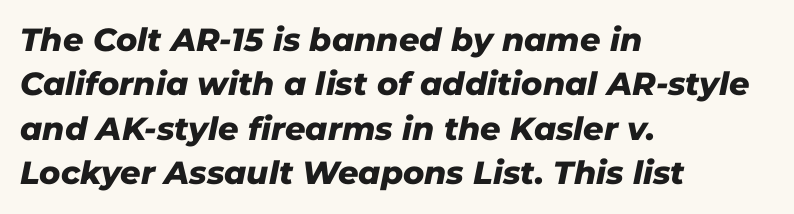
The image shows 32 px heavy type, italic (leaning right); set left-aligned, normal line spacing (1.39x), normal letter spacing, not underlined; low stroke contrast and a medium x-height.
